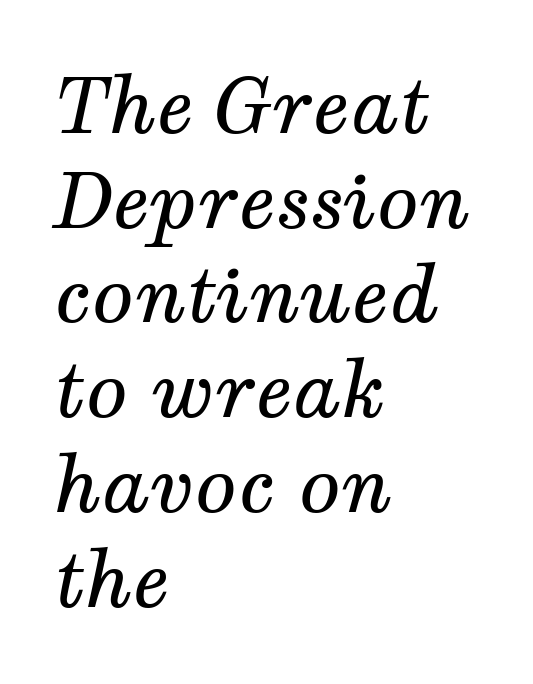
{"serif": "yes", "italic": "yes", "lean": "right", "slant_degrees": 12, "bold": "no", "weight": "regular", "width": "normal", "stroke_contrast": "medium", "x_height": "medium", "monospaced": "no", "underline": "no", "align": "left", "line_spacing_ratio": 1.23, "letter_spacing": "normal", "letter_spacing_em": 0.0, "glyph_px": 77}
